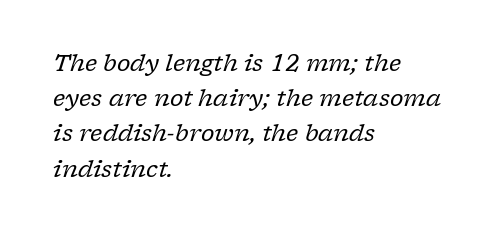
Q: Is the text bold? A: No.
Q: Is the text italic (slanted)? A: Yes, it leans right by about 17 degrees.
Q: Is the text underlined? A: No.
Q: How is the paragraph aligned? A: Left-aligned.
Q: Is the spacing between letters normal or unusually wide? A: Normal.
Q: Is the spacing between lines tight, normal or loose? A: Normal.
